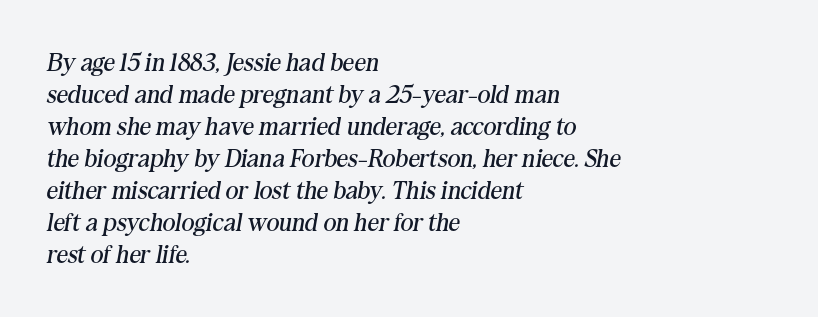
{"italic": "yes", "lean": "right", "slant_degrees": 10, "bold": "no", "underline": "no", "align": "left", "line_spacing": "normal", "line_spacing_ratio": 1.28, "letter_spacing": "normal", "letter_spacing_em": 0.0, "glyph_px": 25}
